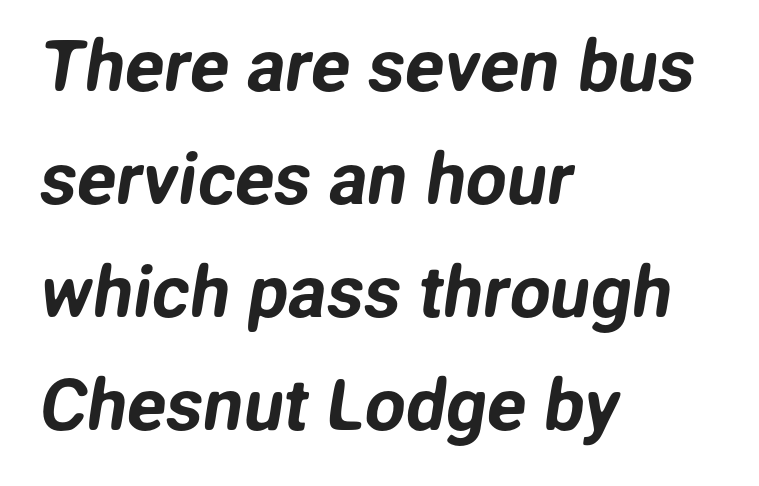
{"serif": "no", "width": "normal", "stroke_contrast": "low", "x_height": "medium", "monospaced": "no", "underline": "no", "align": "left", "line_spacing": "normal", "line_spacing_ratio": 1.57, "letter_spacing": "normal", "letter_spacing_em": 0.0, "glyph_px": 72}
